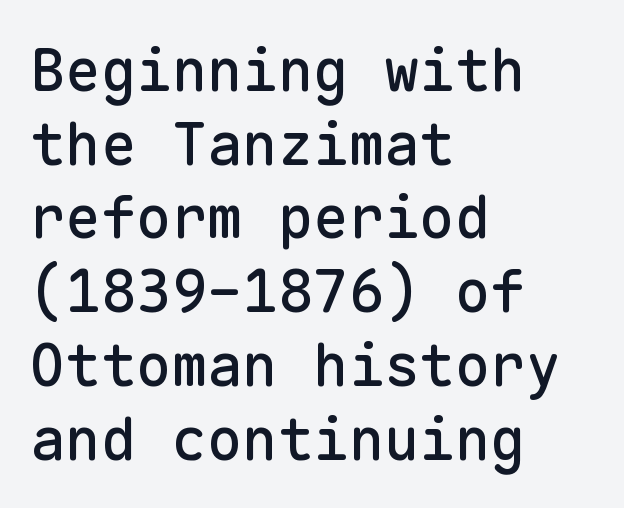
The image shows 59 px sans-serif type, upright, monospaced; set left-aligned, normal line spacing (1.25x), normal letter spacing, not underlined; low stroke contrast and a medium x-height.
